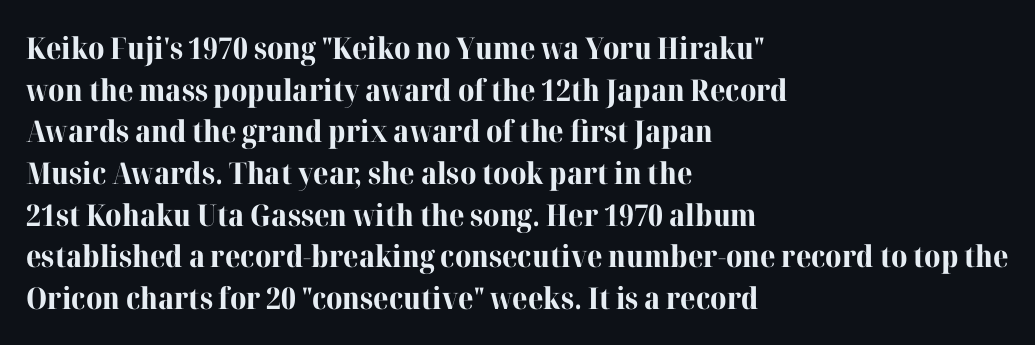
The image shows 30 px bold serif type, upright; set left-aligned, normal line spacing (1.39x), normal letter spacing, not underlined; high stroke contrast and a medium x-height.
